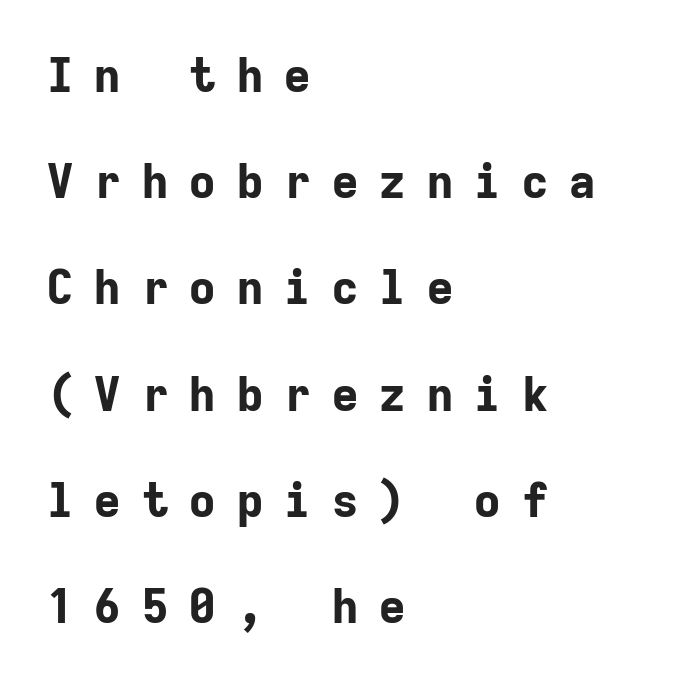
{"serif": "no", "italic": "no", "bold": "yes", "weight": "bold", "width": "normal", "stroke_contrast": "low", "x_height": "medium", "monospaced": "yes", "underline": "no", "align": "left", "line_spacing": "loose", "line_spacing_ratio": 2.26, "letter_spacing": "wide", "letter_spacing_em": 0.41, "glyph_px": 47}
